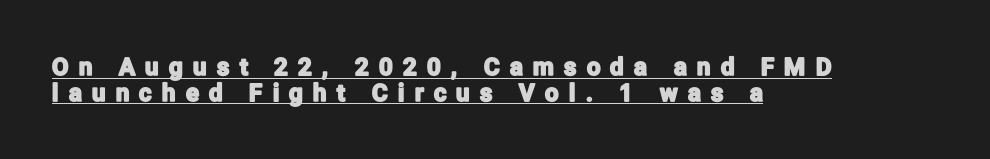
Q: Is the text italic (slanted)? A: No, it is upright.
Q: Is the text underlined? A: Yes.
Q: How is the paragraph aligned? A: Left-aligned.
Q: Is the spacing between letters normal or unusually wide? A: Unusually wide.
Q: Is the spacing between lines tight, normal or loose? A: Tight.
